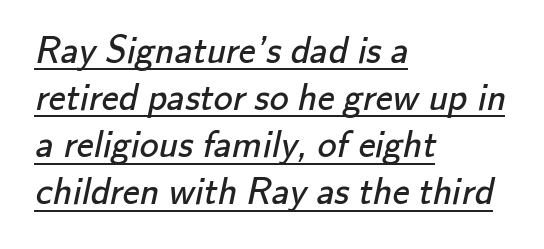
Q: Is the text bold? A: No.
Q: Is the typeface a serif or a sans-serif typeface? A: Sans-serif.
Q: Is the text underlined? A: Yes.
Q: How is the paragraph aligned? A: Left-aligned.
Q: Is the spacing between letters normal or unusually wide? A: Normal.
Q: Width (condensed, normal, or wide)? A: Normal.
Q: Stroke contrast? A: Low.
Q: x-height? A: Small.
Q: Monospaced? A: No.
